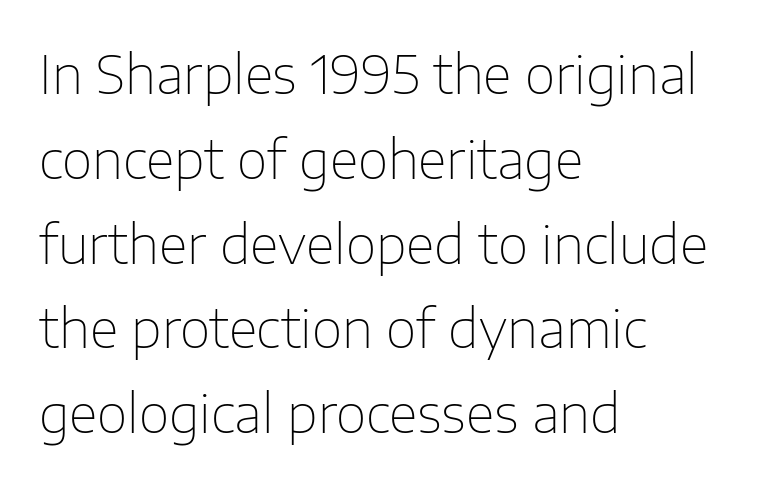
The image shows 53 px thin sans-serif type, upright; set left-aligned, normal line spacing (1.6x), normal letter spacing, not underlined; low stroke contrast and a medium x-height.
